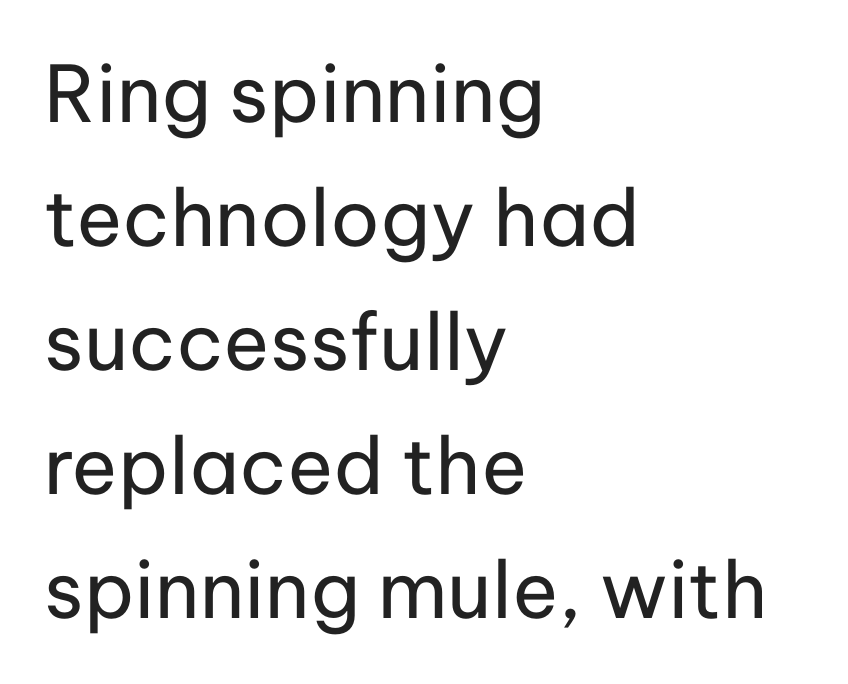
How are the letters spaced? Ordinarily, with no added tracking. Do the characters align in a grid? No, the font is proportional. The rendering uses a moderate line-height, typical for paragraphs. Every stem runs plumb, perpendicular to the baseline. Is the stroke heavy? The answer is a plain regular-or-lighter. Horizontally, the lines are justified to the leading edge only.
